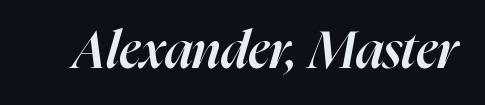
{"italic": "yes", "lean": "right", "slant_degrees": 16, "bold": "semi", "weight": "semibold", "width": "normal", "stroke_contrast": "high", "x_height": "medium", "monospaced": "no", "underline": "no", "letter_spacing": "normal", "letter_spacing_em": 0.0, "glyph_px": 52}
